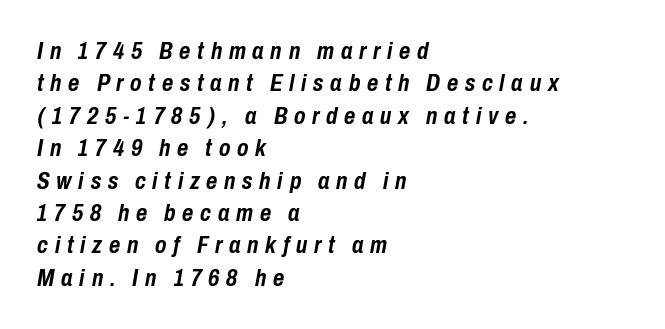
{"italic": "yes", "lean": "right", "slant_degrees": 10, "bold": "yes", "underline": "no", "align": "left", "line_spacing": "normal", "line_spacing_ratio": 1.35, "letter_spacing": "wide", "letter_spacing_em": 0.28, "glyph_px": 24}
